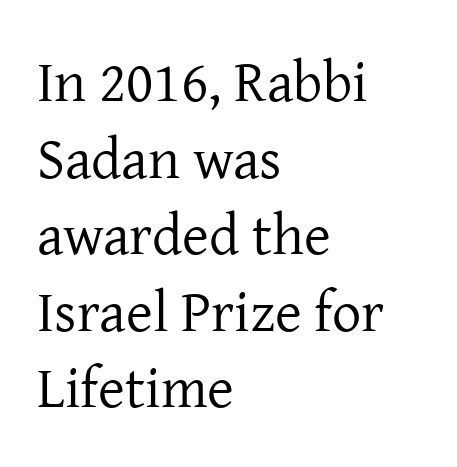
Q: Is the text bold? A: No.
Q: Is the text italic (slanted)? A: No, it is upright.
Q: Is the typeface a serif or a sans-serif typeface? A: Serif.
Q: Is the text underlined? A: No.
Q: How is the paragraph aligned? A: Left-aligned.
Q: Is the spacing between letters normal or unusually wide? A: Normal.
Q: Is the spacing between lines tight, normal or loose? A: Normal.
Q: Width (condensed, normal, or wide)? A: Normal.
Q: Stroke contrast? A: Low.
Q: x-height? A: Medium.
Q: Monospaced? A: No.
